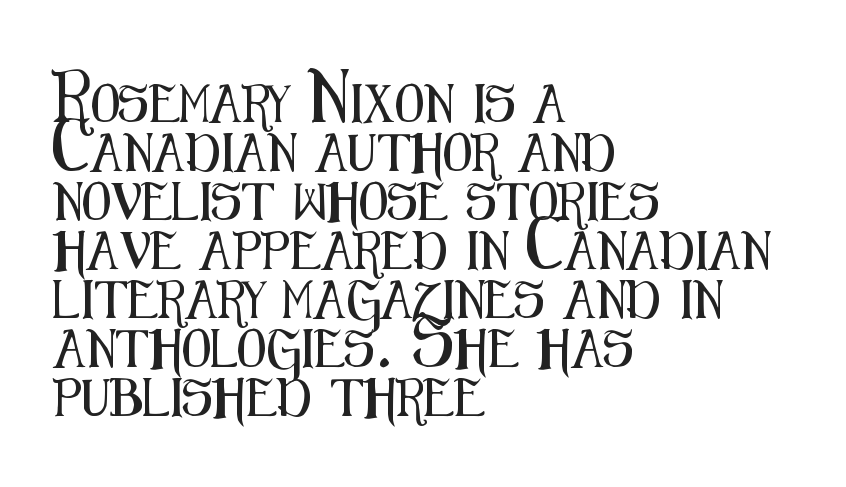
The leading is moderate, giving the passage an even texture. Think of a printed novel: that variable character pitch is what you see here. The paragraph has a hard left edge and a soft right edge. This sample uses plain, unmodified letter spacing. Only glyphs here, with clear space below each row.
